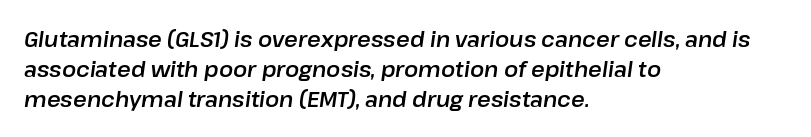
The image shows 21 px text type, italic (leaning right); set left-aligned, normal line spacing (1.42x), normal letter spacing, not underlined.
